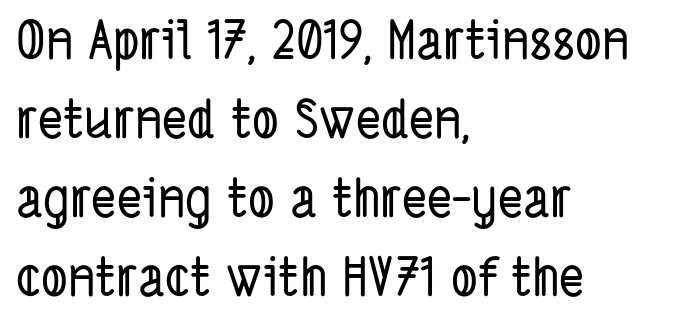
Varying glyph widths throughout — classic text-font behaviour. Nobody touched the tracking dial on this one. Glance below the letters and you will spot only blank space. One-word summary of the alignment: left. The face used here is a sans, in the tradition of grotesques and geometrics.
